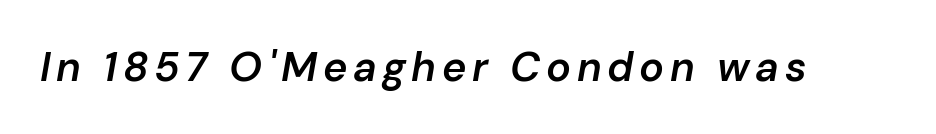
{"italic": "yes", "lean": "right", "slant_degrees": 10, "bold": "semi", "weight": "semibold", "width": "normal", "stroke_contrast": "low", "x_height": "medium", "monospaced": "no", "underline": "no", "glyph_px": 41}
